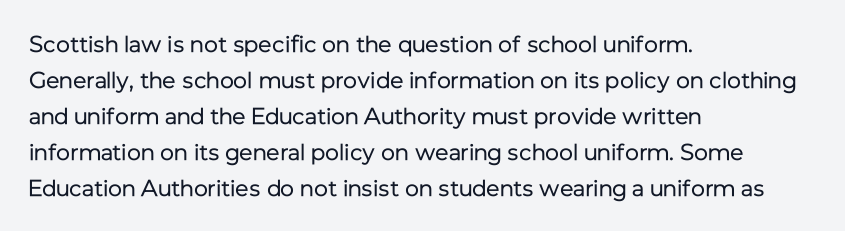
Q: Is the text bold? A: No.
Q: Is the text italic (slanted)? A: No, it is upright.
Q: Is the text underlined? A: No.
Q: How is the paragraph aligned? A: Left-aligned.
Q: Is the spacing between letters normal or unusually wide? A: Normal.
Q: Is the spacing between lines tight, normal or loose? A: Normal.
